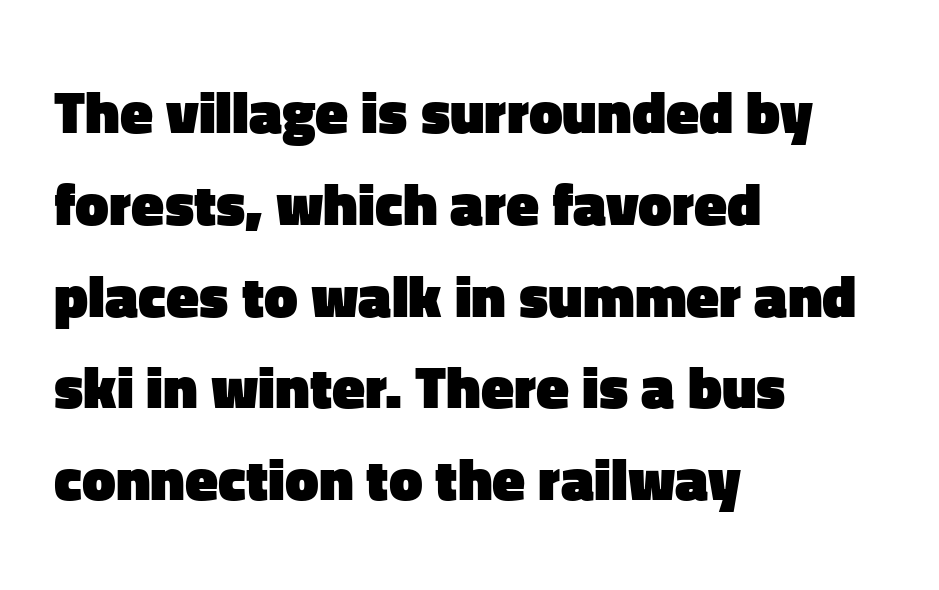
Characters remain perfectly vertical along every line. Think of a printed novel: that variable character pitch is what you see here. Type style note: lacks serifs. Leftover space on each line is placed entirely after the last word.
